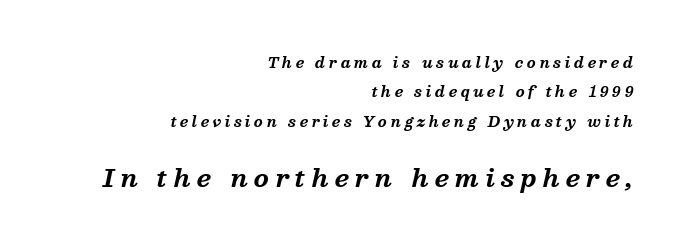
Heavy, bold letterforms. Note: smaller setting up top, larger setting below. This sample uses expanded letter spacing, leaving extra air between glyphs. If you drew a line through each stem, it would be angled.
